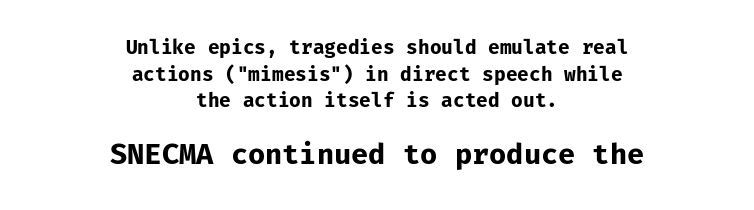
The image shows 28 px bold sans-serif type, upright, monospaced; set centered, normal line spacing (1.4x), normal letter spacing, not underlined; the second (bottom) block is 1.47x larger; low stroke contrast and a medium x-height.
